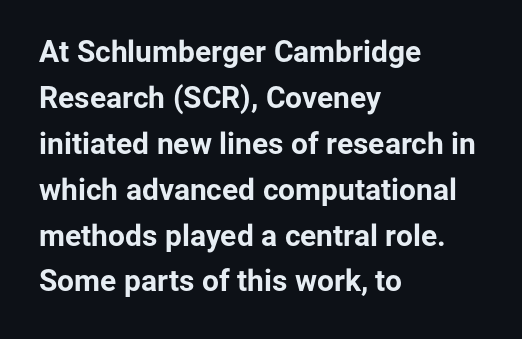
The rag falls on the right side of this text block. Italic: no, the glyphs are upright roman. This sample has the flowing, uneven cadence of proportional lettering. No feet cap the strokes, marking this as sans-serif type.
